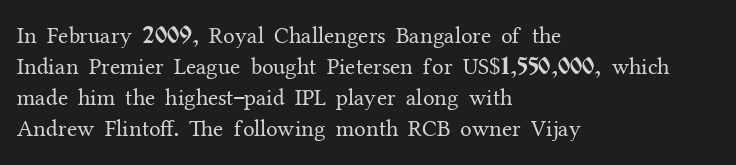
Posture: upright roman. The ragged edge is on the right, which tells us the setting is flush left. Reading down the column, the eye jumps a familiar distance to each next line. The specimen omits any rule beneath the text block's lines. The face looks like a standard text weight, possibly lighter.
